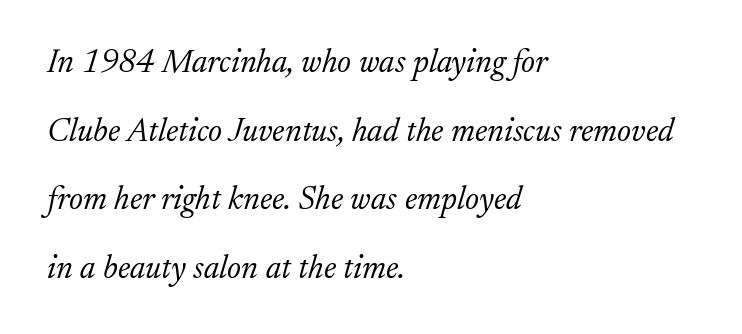
Q: Is the text bold? A: No.
Q: Is the text italic (slanted)? A: Yes, it leans right by about 17 degrees.
Q: Is the typeface a serif or a sans-serif typeface? A: Serif.
Q: Is the text underlined? A: No.
Q: How is the paragraph aligned? A: Left-aligned.
Q: Is the spacing between letters normal or unusually wide? A: Normal.
Q: Is the spacing between lines tight, normal or loose? A: Loose.
Q: Width (condensed, normal, or wide)? A: Normal.
Q: Stroke contrast? A: Low.
Q: x-height? A: Small.
Q: Monospaced? A: No.
